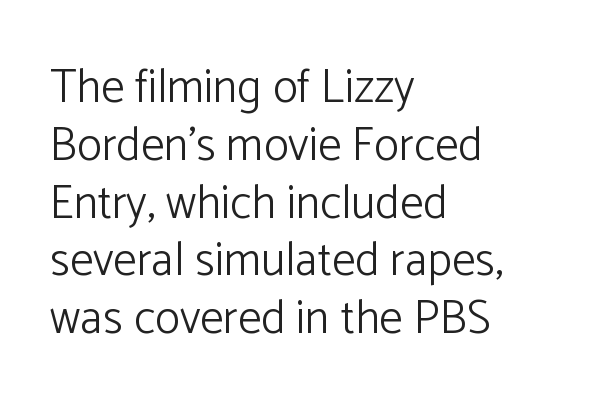
{"serif": "no", "italic": "no", "bold": "no", "weight": "light", "width": "normal", "stroke_contrast": "low", "x_height": "medium", "monospaced": "no", "underline": "no", "align": "left", "line_spacing_ratio": 1.23, "letter_spacing": "normal", "letter_spacing_em": 0.0, "glyph_px": 47}
